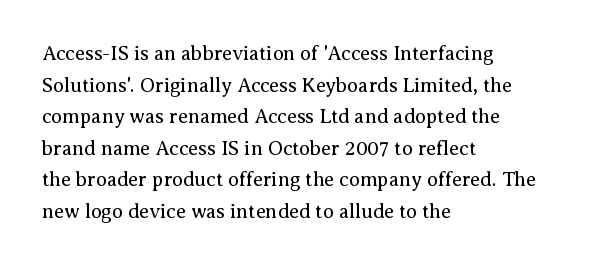
Teacher's note: observe the even left margin — that is flush-left alignment. The passage shown is not underscored anywhere. The rendering uses a moderate line-height, typical for paragraphs. Ascenders rise straight up at ninety degrees. Nobody touched the tracking dial on this one.
